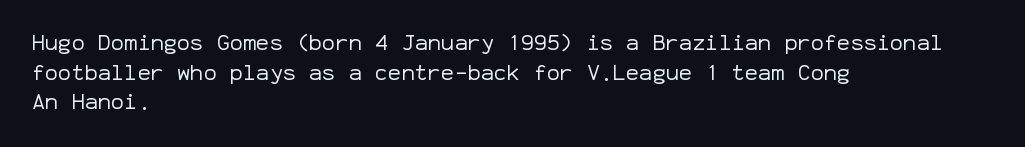
The image shows 22 px text type, upright; set left-aligned, normal line spacing (1.35x), normal letter spacing, not underlined.
